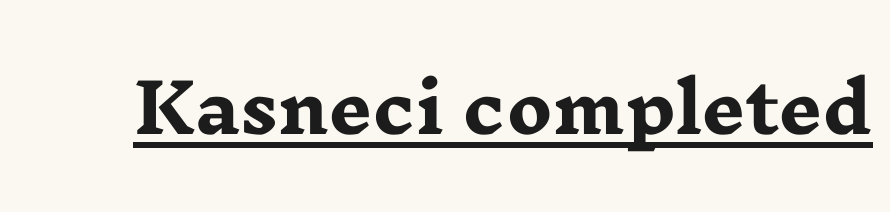
The image shows 68 px heavy, wide serif type, upright; set normal letter spacing, underlined; low stroke contrast and a medium x-height.
